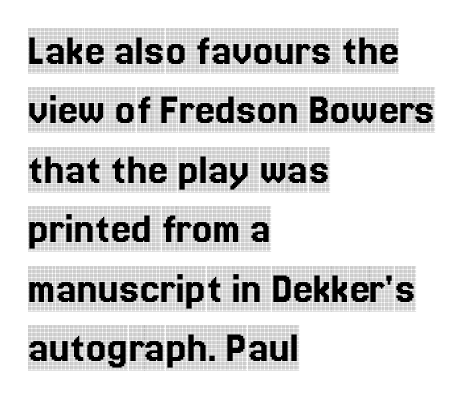
The baseline area is clear. This rendering uses left alignment, leaving the right contour irregular. You can tell from the footed stems that serif type was used. The letters stand upright; this is a roman face. Here the designer chose a conventional face with non-uniform glyph widths.
